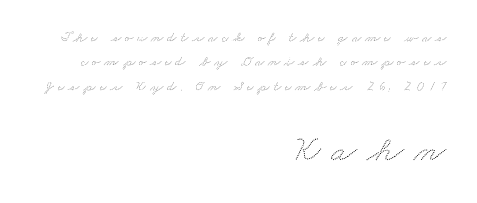
Q: Is the text underlined? A: No.
Q: How is the paragraph aligned? A: Right-aligned.
Q: Is the spacing between letters normal or unusually wide? A: Unusually wide.
Q: Which block of text is set in a larger size, the first (top) or the second (bottom)? A: The second (bottom) one.
Q: Width (condensed, normal, or wide)? A: Wide.
Q: Stroke contrast? A: Low.
Q: x-height? A: Small.
Q: Monospaced? A: No.
